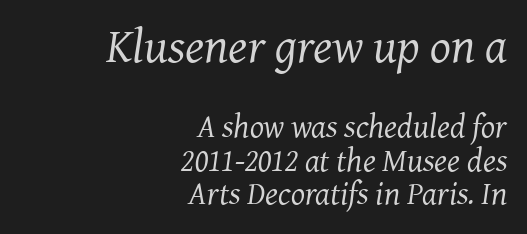
Do the characters align in a grid? No, the font is proportional. The block sitting higher on the canvas is the one with enlarged characters. Leading: reduced. Standard letterfit; no display-style spreading of the glyphs. Look at the bottom of the vertical strokes: they flare into serifs here. This sample uses an oblique cut, with every glyph tilted off the vertical.
